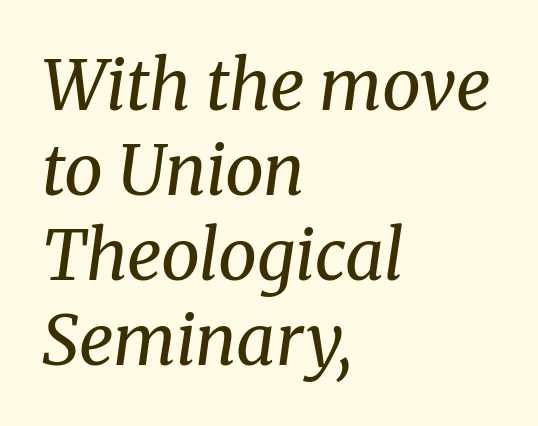
{"serif": "yes", "italic": "yes", "lean": "right", "slant_degrees": 8, "bold": "no", "weight": "regular", "width": "normal", "stroke_contrast": "medium", "x_height": "medium", "monospaced": "no", "underline": "no", "align": "left", "line_spacing_ratio": 1.23, "letter_spacing": "normal", "letter_spacing_em": 0.0, "glyph_px": 69}
